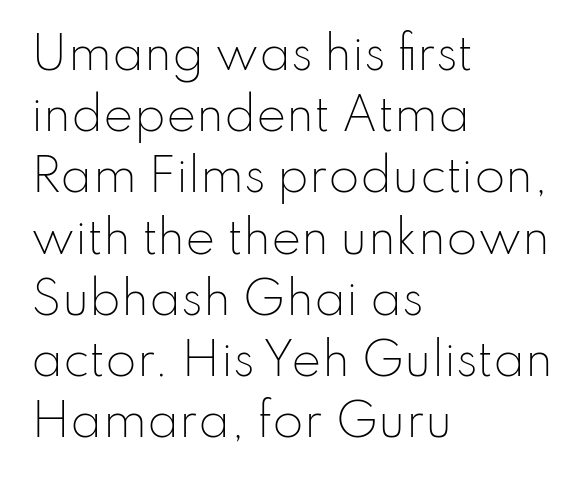
{"serif": "no", "italic": "no", "bold": "no", "weight": "light", "width": "normal", "stroke_contrast": "low", "x_height": "small", "monospaced": "no", "underline": "no", "align": "left", "line_spacing": "normal", "line_spacing_ratio": 1.36, "letter_spacing": "normal", "letter_spacing_em": 0.0, "glyph_px": 45}
